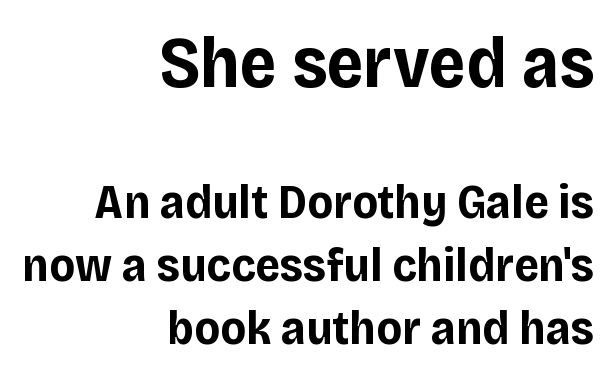
The image shows 72 px bold sans-serif type, upright; set right-aligned, normal line spacing (1.32x), normal letter spacing, not underlined; the first (top) block is 1.5x larger; low stroke contrast and a large x-height.
